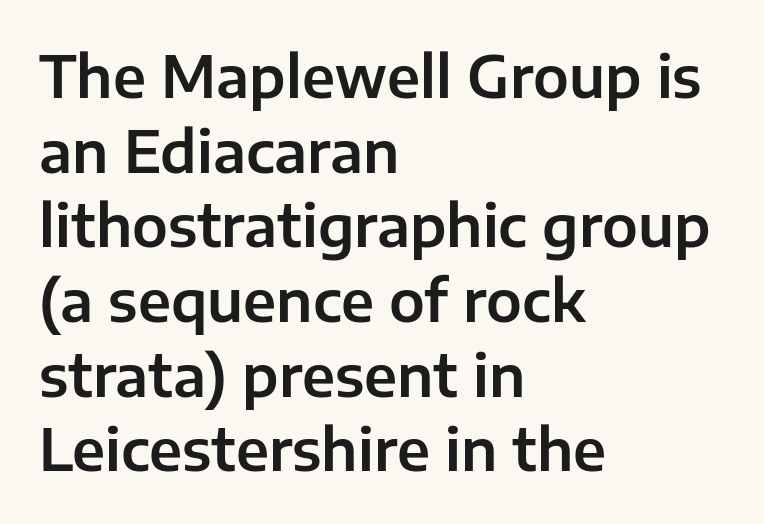
The image shows 57 px sans-serif type, upright; set left-aligned, normal line spacing (1.31x), normal letter spacing, not underlined; low stroke contrast and a medium x-height.
